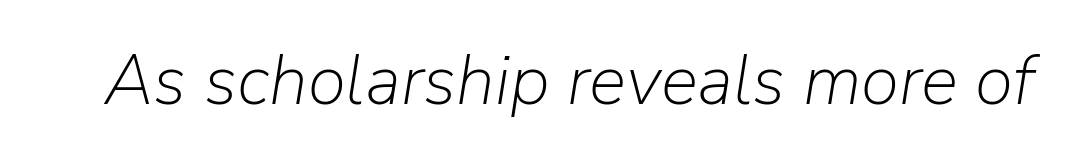
The image shows 70 px light type, italic (leaning right); set normal letter spacing, not underlined; low stroke contrast and a medium x-height.
